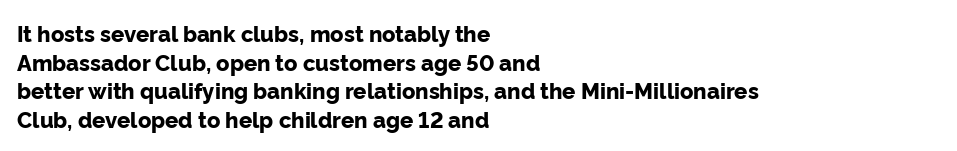
Teacher's note: observe the even left margin — that is flush-left alignment. You can tell it's not italic because the verticals are truly vertical. Words float on clear page, feet unadorned. The letterforms sit shoulder to shoulder at normal distance.
